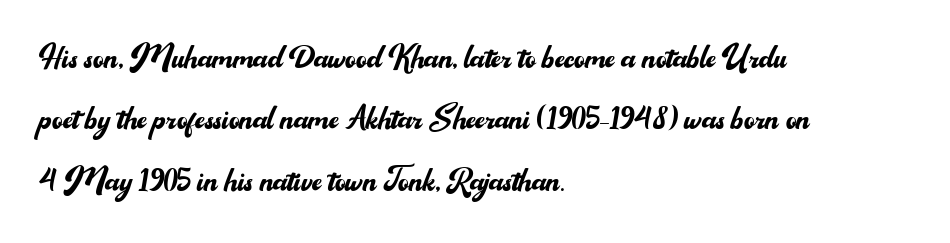
{"serif": "no", "bold": "no", "weight": "regular", "width": "normal", "stroke_contrast": "medium", "x_height": "small", "monospaced": "no", "underline": "no", "align": "left", "line_spacing": "normal", "line_spacing_ratio": 1.5, "letter_spacing": "normal", "letter_spacing_em": 0.0, "glyph_px": 41}
